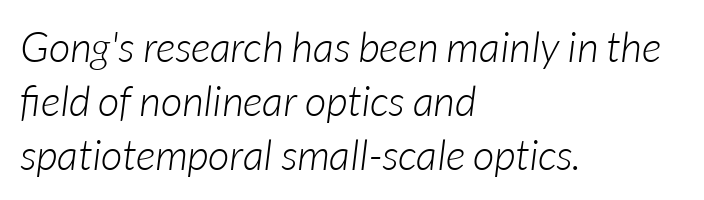
Q: Is the text bold? A: No.
Q: Is the text italic (slanted)? A: Yes, it leans right by about 7 degrees.
Q: Is the text underlined? A: No.
Q: How is the paragraph aligned? A: Left-aligned.
Q: Is the spacing between letters normal or unusually wide? A: Normal.
Q: Is the spacing between lines tight, normal or loose? A: Normal.
Q: Width (condensed, normal, or wide)? A: Normal.
Q: Stroke contrast? A: Low.
Q: x-height? A: Medium.
Q: Monospaced? A: No.
